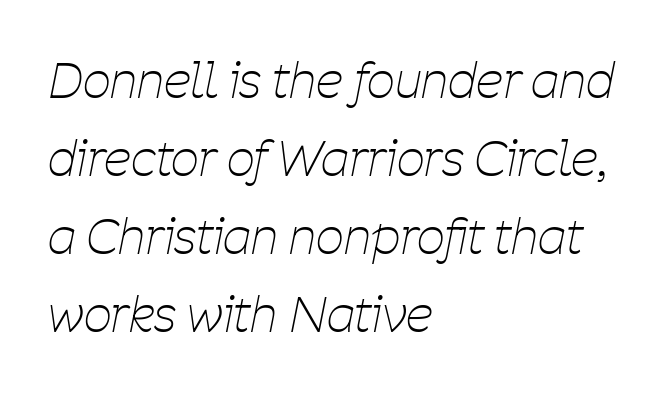
The image shows 49 px thin, condensed type, italic (leaning right); set left-aligned, normal line spacing (1.59x), normal letter spacing, not underlined; low stroke contrast and a medium x-height.
